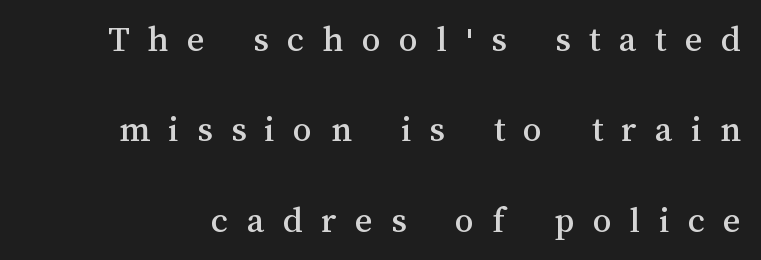
{"italic": "no", "width": "normal", "stroke_contrast": "medium", "x_height": "medium", "monospaced": "no", "underline": "no", "line_spacing": "loose", "line_spacing_ratio": 2.38, "letter_spacing": "wide", "letter_spacing_em": 0.48, "glyph_px": 38}
